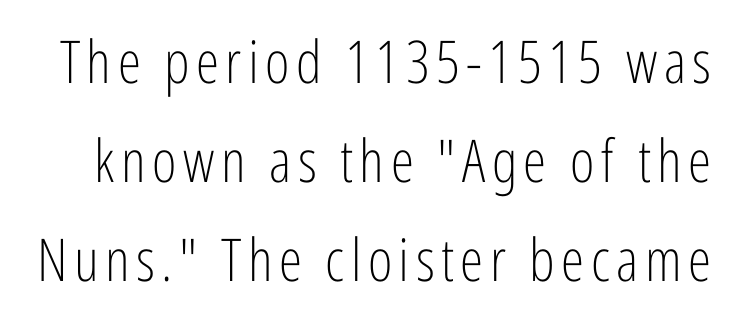
{"serif": "no", "italic": "no", "bold": "no", "weight": "light", "width": "condensed", "stroke_contrast": "low", "x_height": "medium", "monospaced": "no", "underline": "no", "line_spacing": "normal", "line_spacing_ratio": 1.68, "glyph_px": 59}
